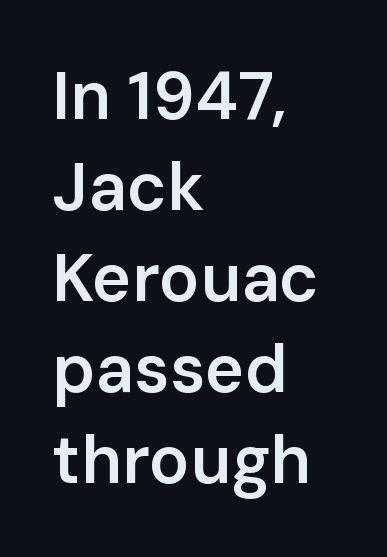
The image shows 67 px semibold sans-serif type, upright; set left-aligned, normal line spacing (1.36x), normal letter spacing, not underlined; low stroke contrast and a medium x-height.
